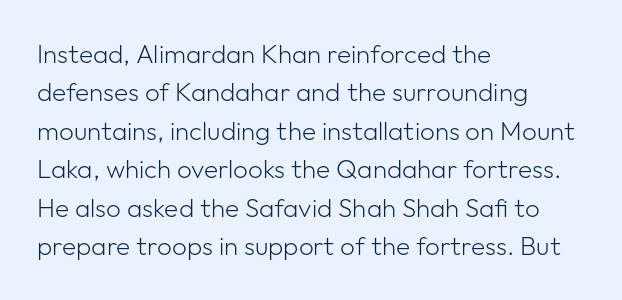
Q: Is the text bold? A: No.
Q: Is the text italic (slanted)? A: No, it is upright.
Q: Is the text underlined? A: No.
Q: How is the paragraph aligned? A: Left-aligned.
Q: Is the spacing between letters normal or unusually wide? A: Normal.
Q: Is the spacing between lines tight, normal or loose? A: Normal.
